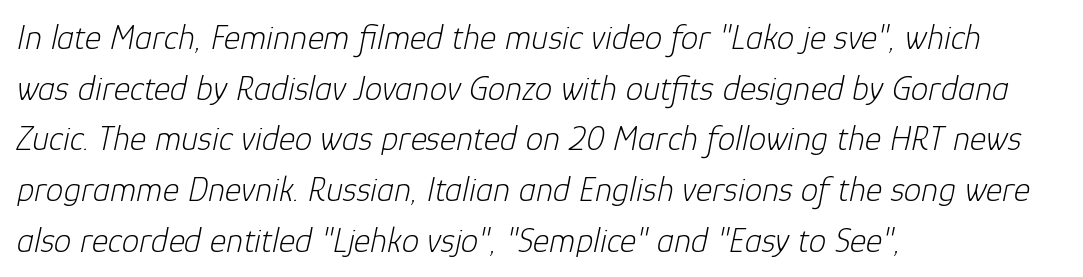
{"italic": "yes", "lean": "right", "slant_degrees": 12, "bold": "no", "weight": "light", "width": "normal", "stroke_contrast": "low", "x_height": "medium", "monospaced": "no", "underline": "no", "align": "left", "line_spacing": "normal", "line_spacing_ratio": 1.45, "letter_spacing": "normal", "letter_spacing_em": 0.0, "glyph_px": 35}
